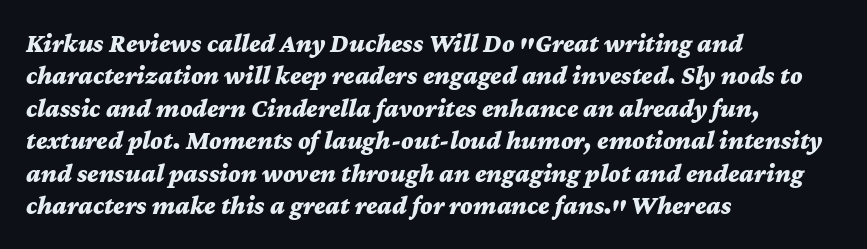
Q: Is the text bold? A: Yes.
Q: Is the text italic (slanted)? A: Yes, it leans right by about 12 degrees.
Q: Is the text underlined? A: No.
Q: How is the paragraph aligned? A: Left-aligned.
Q: Is the spacing between letters normal or unusually wide? A: Normal.
Q: Is the spacing between lines tight, normal or loose? A: Normal.
